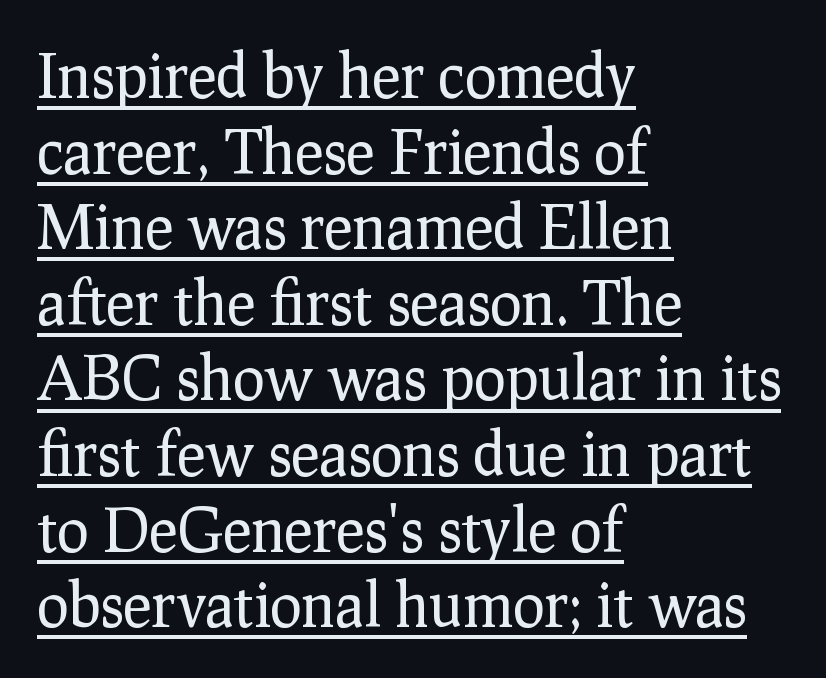
{"serif": "yes", "italic": "no", "bold": "no", "weight": "regular", "width": "normal", "stroke_contrast": "low", "x_height": "medium", "monospaced": "no", "underline": "yes", "align": "left", "line_spacing": "normal", "line_spacing_ratio": 1.26, "letter_spacing": "normal", "letter_spacing_em": 0.0, "glyph_px": 60}
